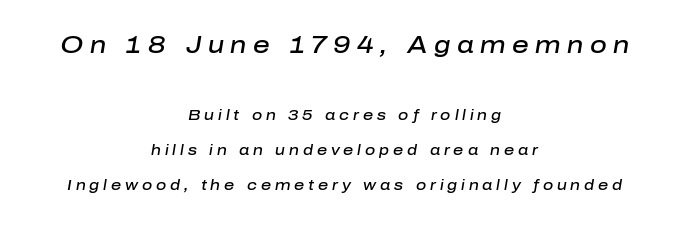
The image shows 23 px text type, italic (leaning right); set centered, loose line spacing (2.48x), unusually wide letter spacing (+0.28 em), not underlined; the first (top) block is 1.64x larger.
